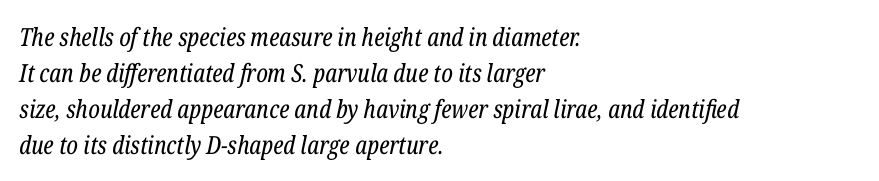
The image shows 25 px text type, italic (leaning right); set left-aligned, normal line spacing (1.44x), normal letter spacing, not underlined.
